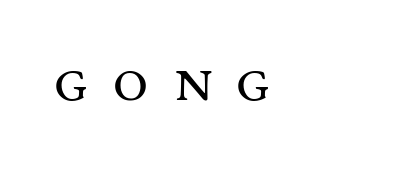
The image shows 63 px regular-weight, wide serif type, upright; set left-aligned, unusually wide letter spacing (+0.38 em), not underlined; medium stroke contrast and a large x-height.
